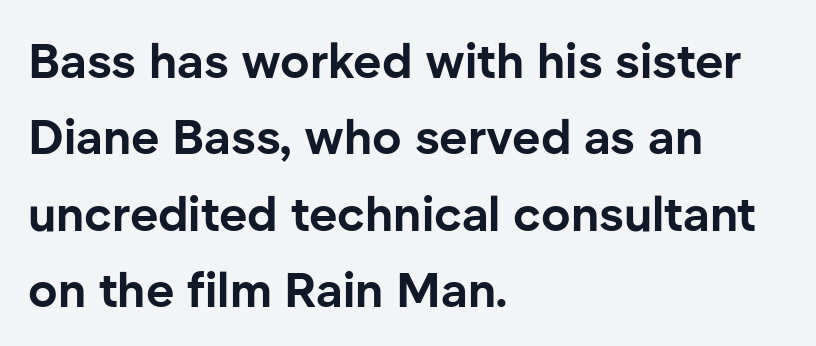
Only glyphs here, with clear space below each row. It's the straight-up-and-down kind of type. Whoever set this chose a conventional vertical rhythm. How are the letters spaced? Ordinarily, with no added tracking.
